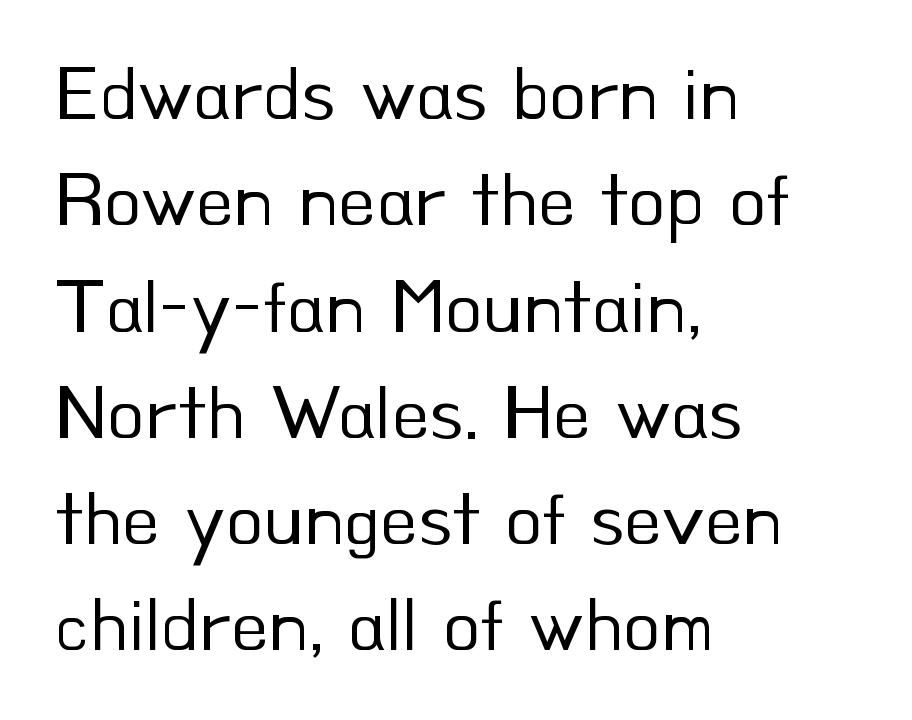
{"serif": "no", "italic": "no", "bold": "no", "weight": "regular", "width": "normal", "stroke_contrast": "low", "x_height": "small", "monospaced": "no", "underline": "no", "align": "left", "line_spacing": "normal", "line_spacing_ratio": 1.38, "letter_spacing": "normal", "letter_spacing_em": 0.0, "glyph_px": 77}
